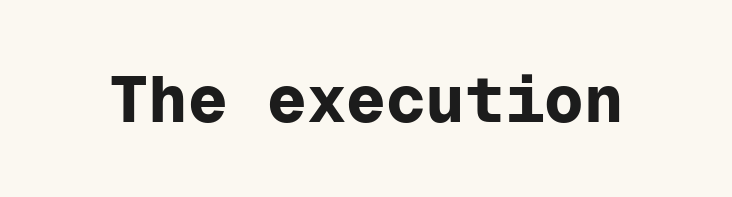
The image shows 66 px bold sans-serif type, upright, monospaced; set normal letter spacing, not underlined; low stroke contrast and a medium x-height.
